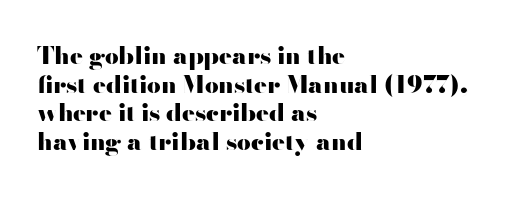
The image shows 24 px bold type, upright; set left-aligned, line spacing 1.19x, normal letter spacing, not underlined.
